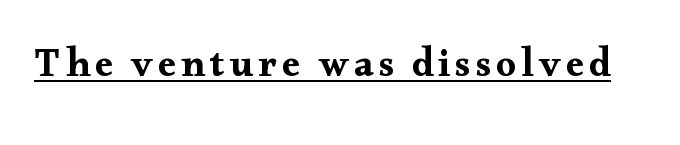
Check where the strokes stop: tiny serifs finish them off. Proportional: the letters do not fall into vertical columns. This sample uses an upright cut, with every glyph sitting square on the baseline. The rendering uses the underline text-decoration.
